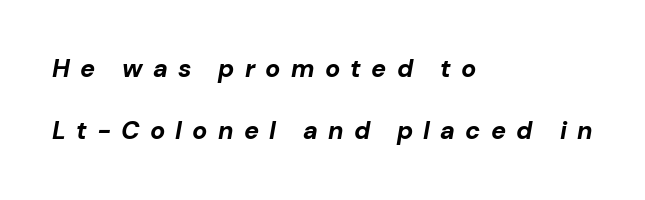
Q: Is the text bold? A: Yes.
Q: Is the text italic (slanted)? A: Yes, it leans right by about 10 degrees.
Q: Is the text underlined? A: No.
Q: How is the paragraph aligned? A: Left-aligned.
Q: Is the spacing between letters normal or unusually wide? A: Unusually wide.
Q: Is the spacing between lines tight, normal or loose? A: Loose.
